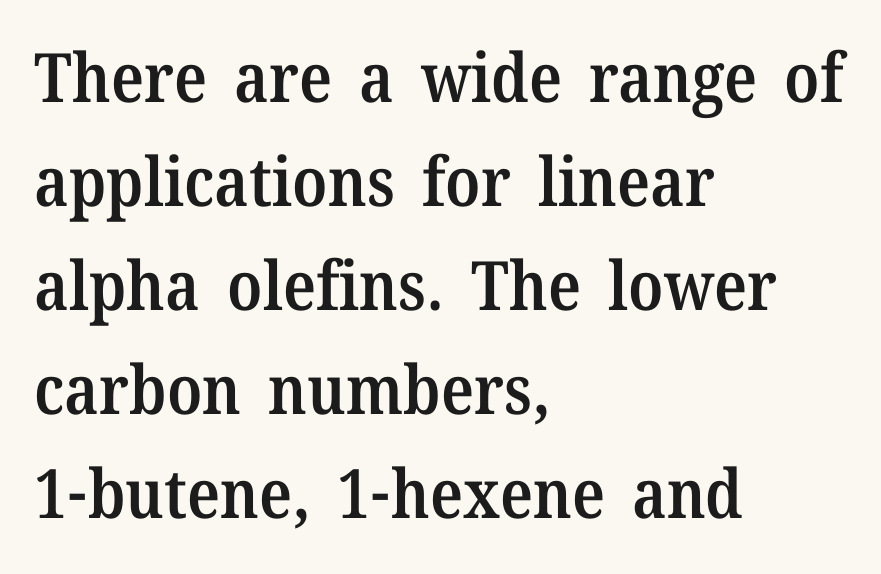
Characters remain perfectly vertical along every line. The block of text has a typical density, with ordinary space between rows. A student would call this left alignment; a typographer would say flush left, rag right. A typesetter would call this zero additional tracking. Descenders are the only things crossing below the line. Note the varied advance widths — an 'i' is clearly narrower than an 'm'.
